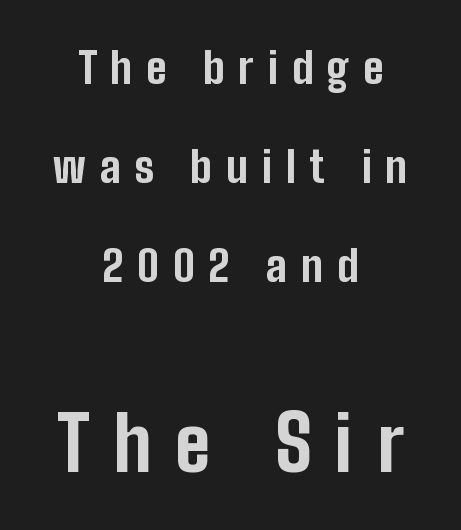
The image shows 75 px bold, condensed sans-serif type, upright; set centered, loose line spacing (2.3x), unusually wide letter spacing (+0.32 em), not underlined; the second (bottom) block is 1.74x larger; low stroke contrast and a medium x-height.
